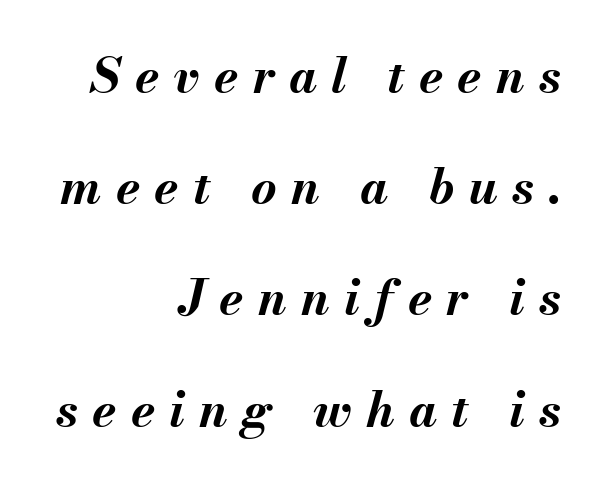
{"italic": "yes", "lean": "right", "slant_degrees": 13, "bold": "yes", "weight": "bold", "width": "normal", "stroke_contrast": "medium", "x_height": "small", "monospaced": "no", "underline": "no", "align": "right", "line_spacing": "loose", "line_spacing_ratio": 2.27, "letter_spacing": "wide", "letter_spacing_em": 0.29, "glyph_px": 49}
